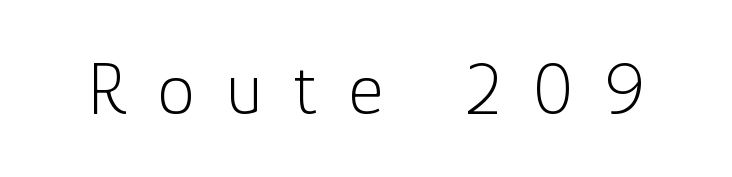
Q: Is the text bold? A: No.
Q: Is the text italic (slanted)? A: No, it is upright.
Q: Is the typeface a serif or a sans-serif typeface? A: Sans-serif.
Q: Is the text underlined? A: No.
Q: Is the spacing between letters normal or unusually wide? A: Unusually wide.
Q: Width (condensed, normal, or wide)? A: Normal.
Q: Stroke contrast? A: Low.
Q: x-height? A: Medium.
Q: Monospaced? A: No.
